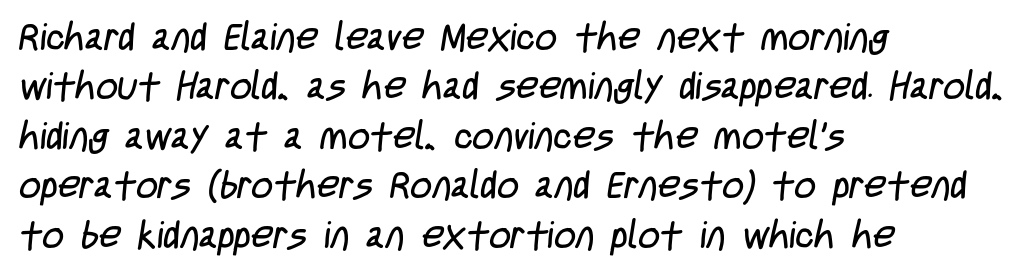
{"serif": "no", "bold": "no", "weight": "regular", "width": "condensed", "stroke_contrast": "low", "x_height": "large", "monospaced": "no", "underline": "no", "align": "left", "line_spacing": "normal", "line_spacing_ratio": 1.3, "letter_spacing": "normal", "letter_spacing_em": 0.0, "glyph_px": 38}
